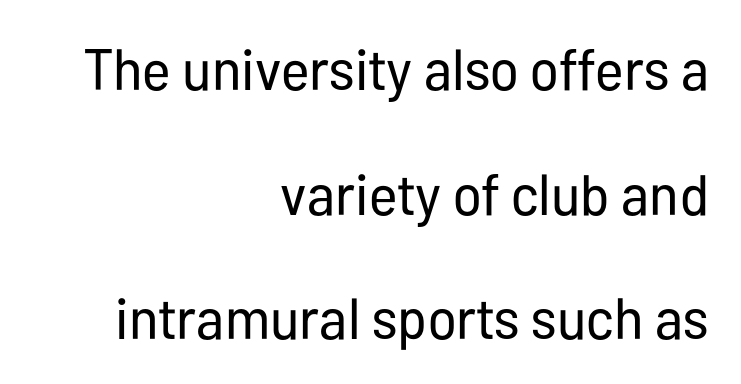
The image shows 58 px regular-weight, condensed sans-serif type, upright; set right-aligned, loose line spacing (2.15x), normal letter spacing, not underlined; low stroke contrast and a medium x-height.
